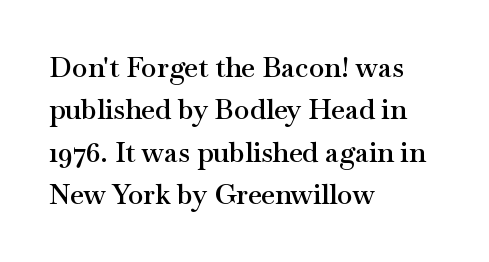
The designer went with a serif here, giving each stem small feet. One-word summary of the alignment: left. Each glyph is drawn with semibold strokes, heavier than normal yet not fully bold. This rendering features lettering with no underline. The gaps between neighbouring characters are ordinary and unremarkable.
